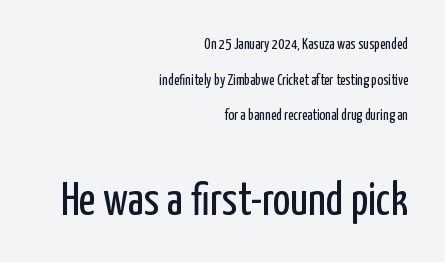
The image shows 46 px regular-weight, condensed sans-serif type, upright; set right-aligned, loose line spacing (2.38x), normal letter spacing, not underlined; the second (bottom) block is 3.07x larger; low stroke contrast and a medium x-height.
